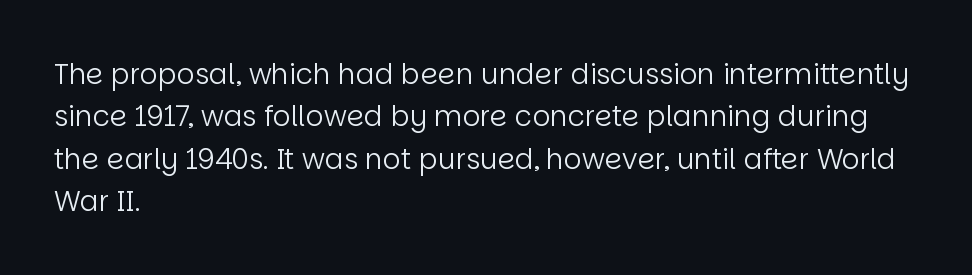
Q: Is the text bold? A: No.
Q: Is the text italic (slanted)? A: No, it is upright.
Q: Is the typeface a serif or a sans-serif typeface? A: Sans-serif.
Q: Is the text underlined? A: No.
Q: How is the paragraph aligned? A: Left-aligned.
Q: Is the spacing between letters normal or unusually wide? A: Normal.
Q: Is the spacing between lines tight, normal or loose? A: Normal.
Q: Width (condensed, normal, or wide)? A: Normal.
Q: Stroke contrast? A: Low.
Q: x-height? A: Large.
Q: Monospaced? A: No.
